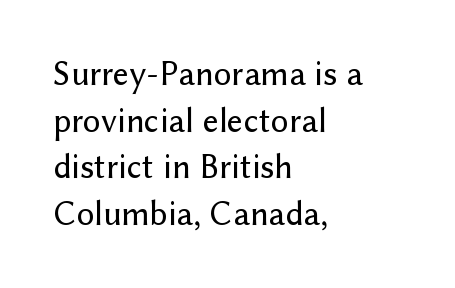
Q: Is the text italic (slanted)? A: No, it is upright.
Q: Is the typeface a serif or a sans-serif typeface? A: Sans-serif.
Q: Is the text underlined? A: No.
Q: How is the paragraph aligned? A: Left-aligned.
Q: Is the spacing between letters normal or unusually wide? A: Normal.
Q: Is the spacing between lines tight, normal or loose? A: Normal.
Q: Width (condensed, normal, or wide)? A: Normal.
Q: Stroke contrast? A: Low.
Q: x-height? A: Medium.
Q: Monospaced? A: No.
